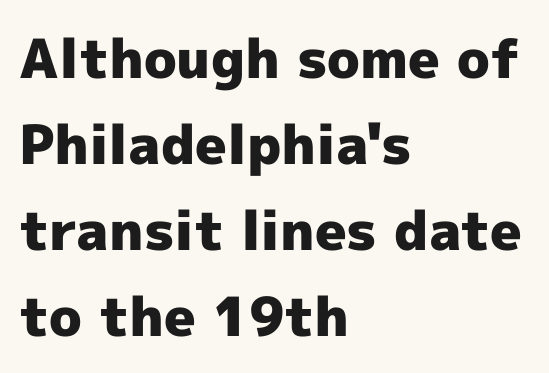
Does the copy run flush right? No — it runs flush left. The designer left line spacing at the default. The letters are bold, with thick, heavy strokes. The letters carry no serifs — their stems end cleanly without finishing strokes.
